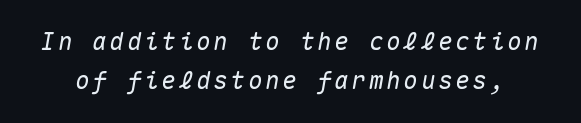
Q: Is the text italic (slanted)? A: Yes, it leans right by about 10 degrees.
Q: Is the text underlined? A: No.
Q: Is the spacing between lines tight, normal or loose? A: Normal.
